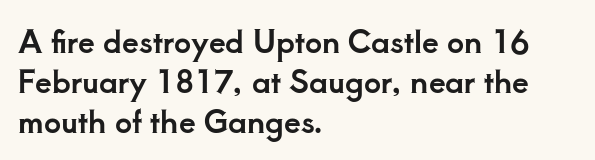
Students, observe: this is what conventionally led text looks like. Each letter keeps its own natural width here, so spacing adapts to shape. Unmarked baselines from the first word to the last. Typographically, this falls in the serif category. Characters remain perfectly vertical along every line.
